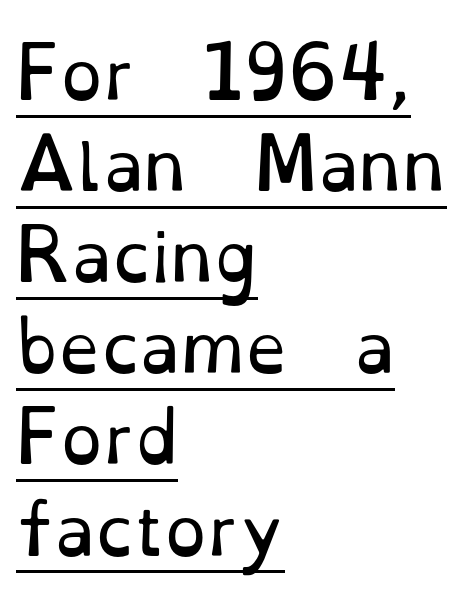
Q: Is the text bold? A: No.
Q: Is the text italic (slanted)? A: No, it is upright.
Q: Is the typeface a serif or a sans-serif typeface? A: Sans-serif.
Q: Is the text underlined? A: Yes.
Q: How is the paragraph aligned? A: Left-aligned.
Q: Is the spacing between letters normal or unusually wide? A: Normal.
Q: Is the spacing between lines tight, normal or loose? A: Normal.
Q: Width (condensed, normal, or wide)? A: Normal.
Q: Stroke contrast? A: Low.
Q: x-height? A: Small.
Q: Monospaced? A: No.
